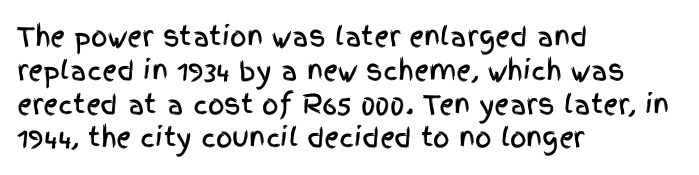
The image shows 26 px text type, upright; set left-aligned, normal line spacing (1.3x), normal letter spacing, not underlined.
